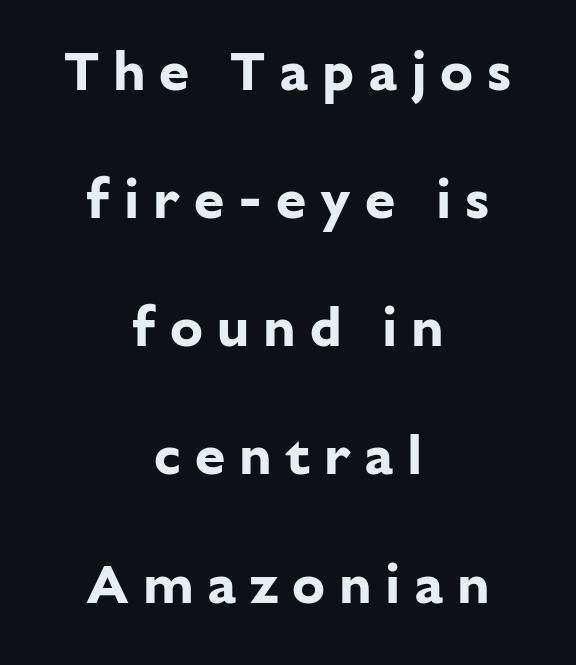
Q: Is the text bold? A: Yes.
Q: Is the text italic (slanted)? A: No, it is upright.
Q: Is the typeface a serif or a sans-serif typeface? A: Sans-serif.
Q: Is the text underlined? A: No.
Q: How is the paragraph aligned? A: Centered.
Q: Is the spacing between letters normal or unusually wide? A: Unusually wide.
Q: Is the spacing between lines tight, normal or loose? A: Loose.
Q: Width (condensed, normal, or wide)? A: Normal.
Q: Stroke contrast? A: Low.
Q: x-height? A: Medium.
Q: Monospaced? A: No.
